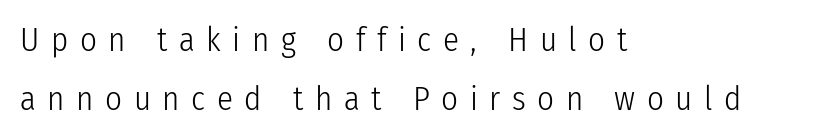
The image shows 33 px light, condensed sans-serif type, upright; set left-aligned, line spacing 1.78x, unusually wide letter spacing (+0.35 em), not underlined; low stroke contrast and a medium x-height.
